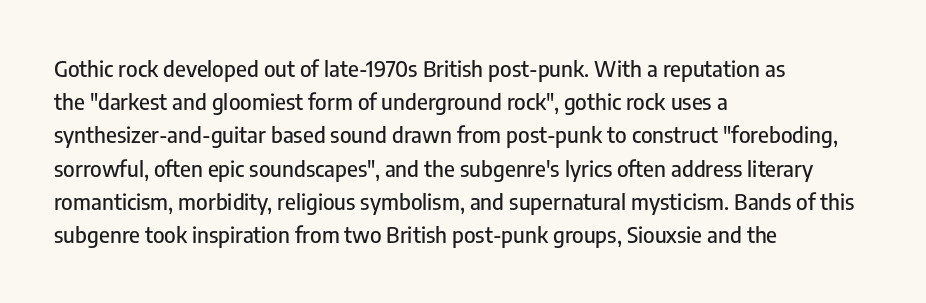
{"italic": "no", "underline": "no", "align": "left", "line_spacing": "normal", "line_spacing_ratio": 1.51, "letter_spacing": "normal", "letter_spacing_em": 0.0, "glyph_px": 22}
